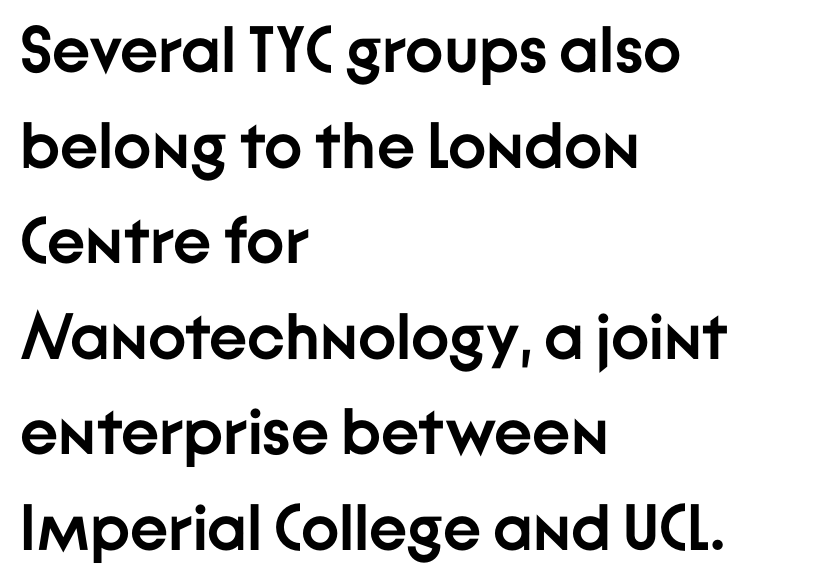
The image shows 65 px semibold sans-serif type, upright; set left-aligned, normal line spacing (1.47x), normal letter spacing, not underlined; low stroke contrast and a medium x-height.
